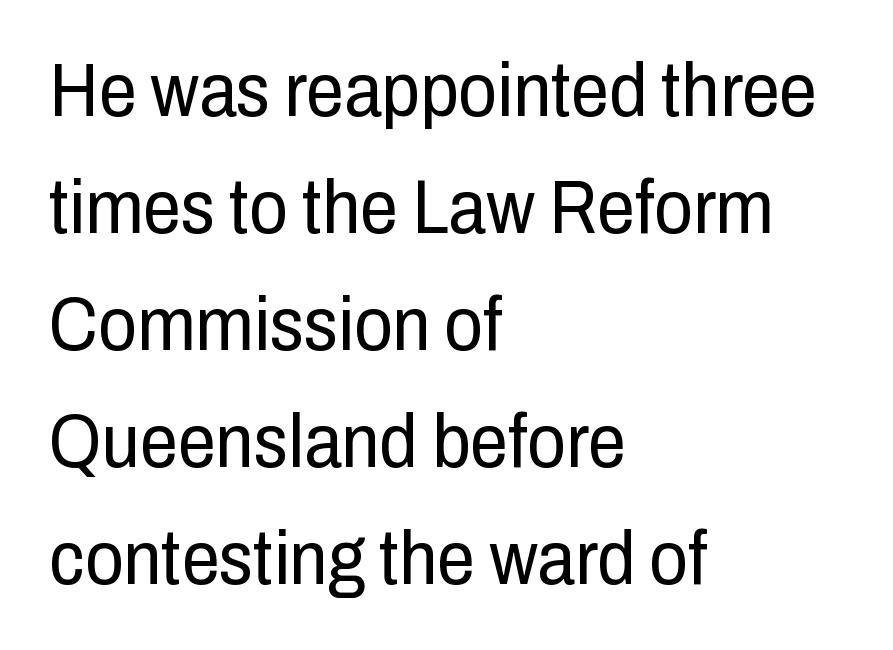
{"serif": "no", "italic": "no", "bold": "no", "weight": "regular", "width": "condensed", "stroke_contrast": "low", "x_height": "medium", "monospaced": "no", "underline": "no", "align": "left", "line_spacing": "normal", "line_spacing_ratio": 1.54, "letter_spacing": "normal", "letter_spacing_em": 0.0, "glyph_px": 76}
